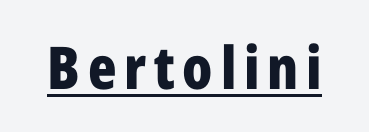
The image shows 59 px bold, condensed sans-serif type, upright; set underlined; low stroke contrast and a medium x-height.
